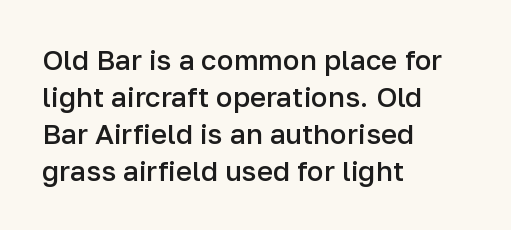
These lines are rendered in a variable-pitch font. Honestly, there is no underline to notice here at all. Every letter is mildly thick-stroked: semibold rather than bold. Reading down the block, your eye returns to a fixed left position each line.
